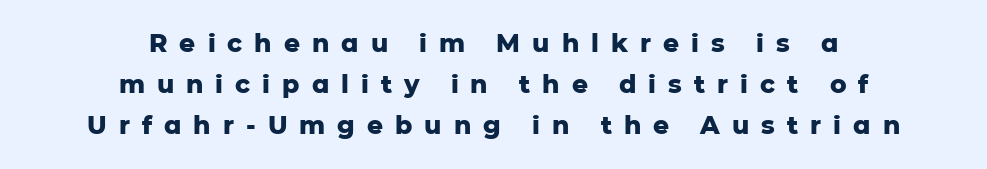
The image shows 25 px bold type, upright; set centered, normal line spacing (1.65x), unusually wide letter spacing (+0.48 em), not underlined.
